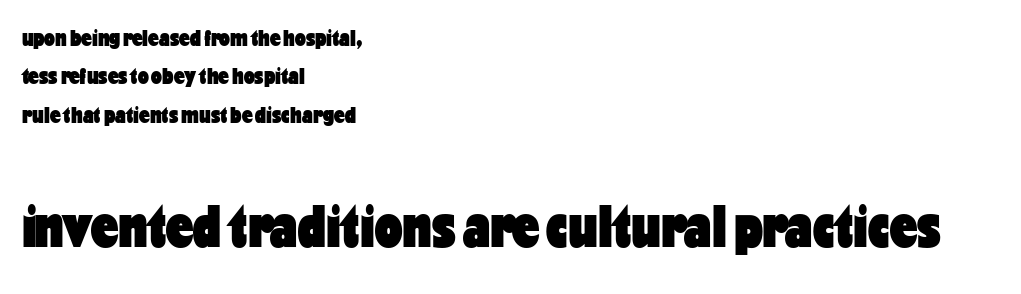
Q: Is the text bold? A: Yes.
Q: Is the text italic (slanted)? A: No, it is upright.
Q: Is the typeface a serif or a sans-serif typeface? A: Sans-serif.
Q: Is the text underlined? A: No.
Q: How is the paragraph aligned? A: Left-aligned.
Q: Is the spacing between letters normal or unusually wide? A: Normal.
Q: Is the spacing between lines tight, normal or loose? A: Normal.
Q: Which block of text is set in a larger size, the first (top) or the second (bottom)? A: The second (bottom) one.
Q: Width (condensed, normal, or wide)? A: Condensed.
Q: Stroke contrast? A: Low.
Q: x-height? A: Medium.
Q: Monospaced? A: No.
